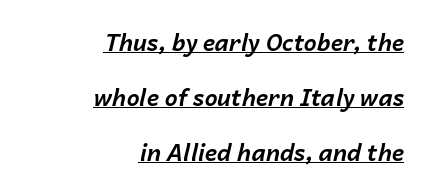
The image shows 23 px bold type, italic (leaning right); set right-aligned, loose line spacing (2.39x), normal letter spacing, underlined.
